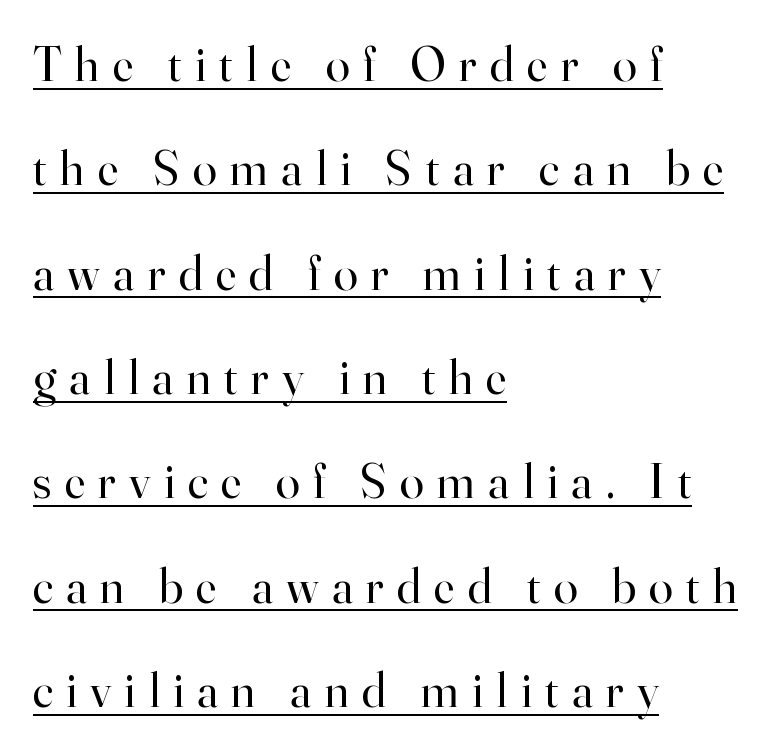
Q: Is the text bold? A: No.
Q: Is the text italic (slanted)? A: No, it is upright.
Q: Is the typeface a serif or a sans-serif typeface? A: Serif.
Q: Is the text underlined? A: Yes.
Q: How is the paragraph aligned? A: Left-aligned.
Q: Is the spacing between letters normal or unusually wide? A: Unusually wide.
Q: Is the spacing between lines tight, normal or loose? A: Loose.
Q: Width (condensed, normal, or wide)? A: Normal.
Q: Stroke contrast? A: High.
Q: x-height? A: Small.
Q: Monospaced? A: No.
